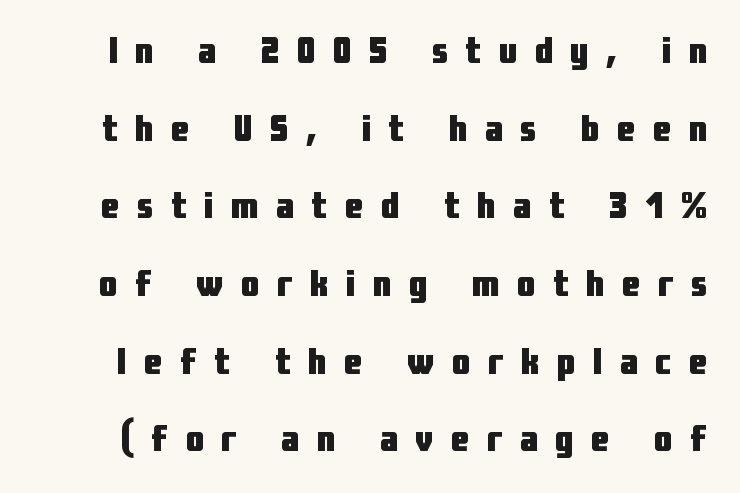
The rendering uses natural spacing where letterforms have individual widths. Notice how thick the strokes are: this is what a full bold looks like. Just letters on the line, the space beneath them empty. Reading down the column, the eye jumps a long way to each next line.
